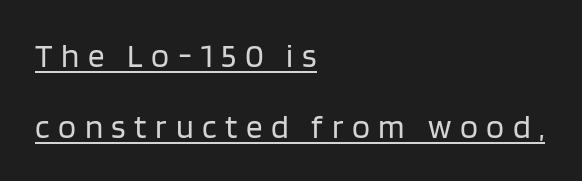
The image shows 33 px regular-weight sans-serif type, upright; set left-aligned, loose line spacing (2.15x), unusually wide letter spacing (+0.26 em), underlined; low stroke contrast and a large x-height.
